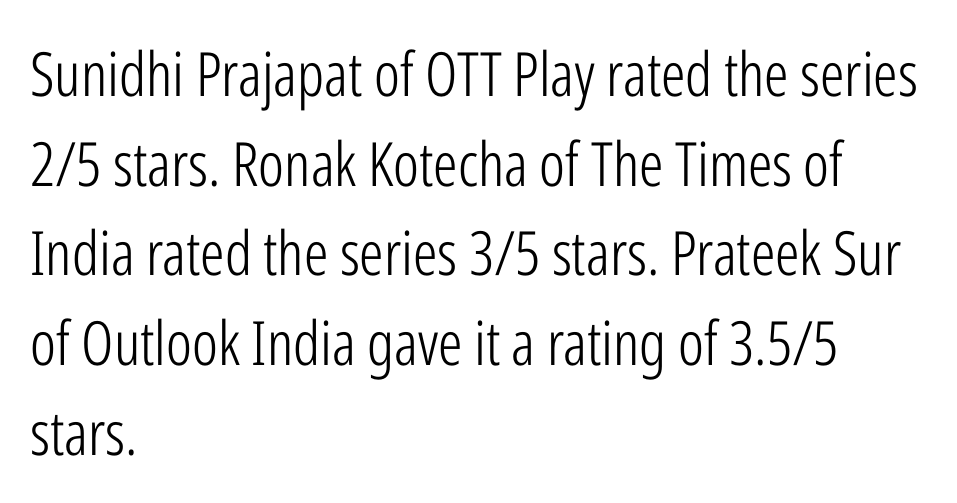
{"serif": "no", "italic": "no", "bold": "no", "weight": "light", "width": "condensed", "stroke_contrast": "low", "x_height": "medium", "monospaced": "no", "underline": "no", "align": "left", "line_spacing": "normal", "line_spacing_ratio": 1.47, "letter_spacing": "normal", "letter_spacing_em": 0.0, "glyph_px": 61}
